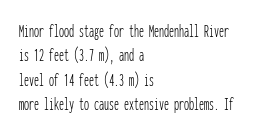
The image shows 20 px text type, upright; set left-aligned, line spacing 1.22x, normal letter spacing, not underlined.
